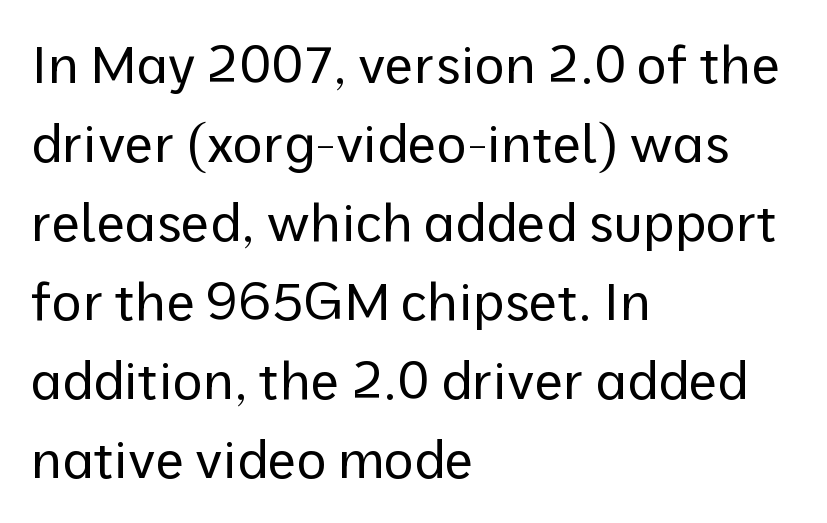
Q: Is the text bold? A: No.
Q: Is the text italic (slanted)? A: No, it is upright.
Q: Is the typeface a serif or a sans-serif typeface? A: Sans-serif.
Q: Is the text underlined? A: No.
Q: How is the paragraph aligned? A: Left-aligned.
Q: Is the spacing between letters normal or unusually wide? A: Normal.
Q: Is the spacing between lines tight, normal or loose? A: Normal.
Q: Width (condensed, normal, or wide)? A: Normal.
Q: Stroke contrast? A: Low.
Q: x-height? A: Medium.
Q: Monospaced? A: No.
